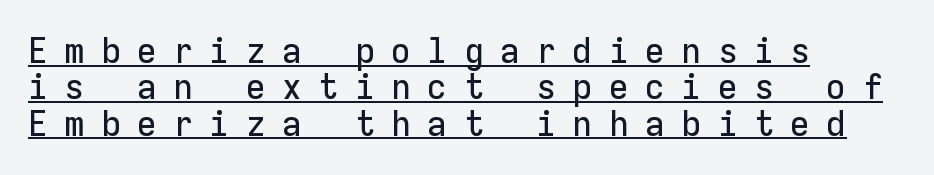
The image shows 36 px sans-serif type, upright, monospaced; set left-aligned, tight line spacing (1.01x), unusually wide letter spacing (+0.46 em), underlined; low stroke contrast and a medium x-height.
